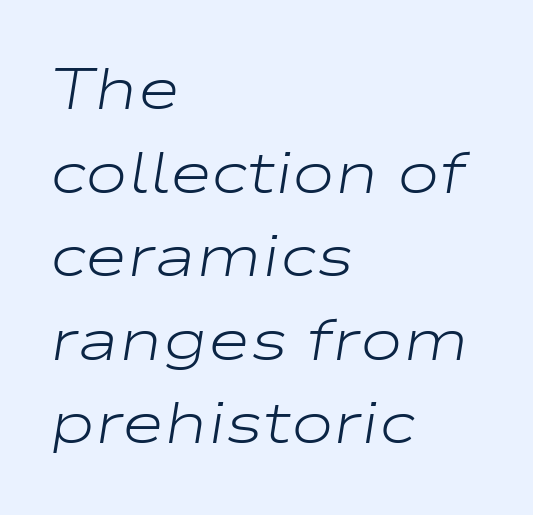
{"italic": "yes", "lean": "right", "slant_degrees": 9, "bold": "no", "weight": "light", "width": "wide", "stroke_contrast": "low", "x_height": "medium", "monospaced": "no", "underline": "no", "align": "left", "line_spacing": "normal", "line_spacing_ratio": 1.44, "letter_spacing": "normal", "letter_spacing_em": 0.0, "glyph_px": 58}
